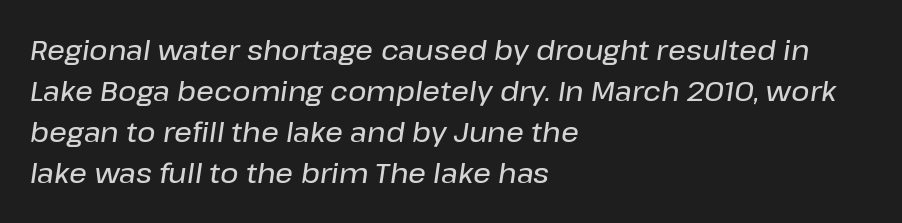
The rendering applies a slant to the glyphs. Clear beneath every line of the passage. Horizontal alignment here is leftward, the default for most running prose. Looks like regular typesetting: each glyph gets only the width it needs. Students, observe: this is what conventionally led text looks like.
